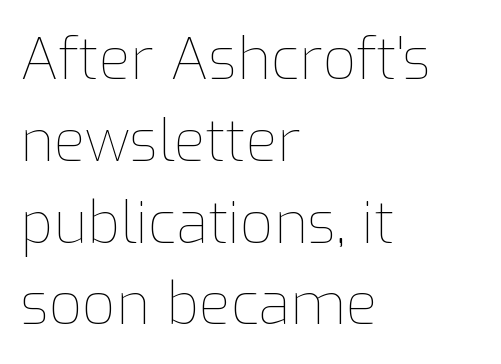
A typesetter would call this leading conventional body-copy spacing. The strokes are not fattened; the text isn't bold. The setting favours the left margin, as ordinary paragraphs usually do. These lines are rendered in a variable-pitch font. The lettering holds an erect, upright posture throughout. You could call the tracking neutral — neither tight nor loose.
